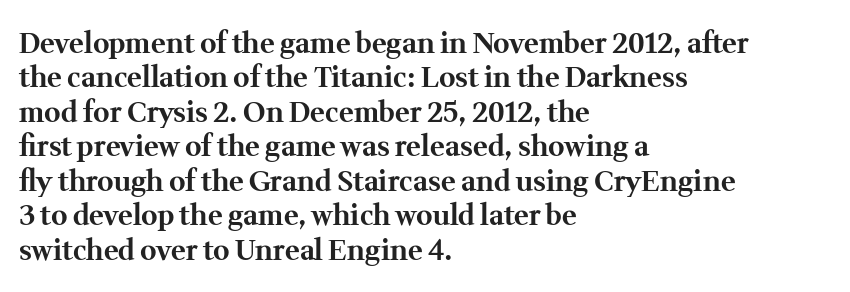
Q: Is the text bold? A: Yes.
Q: Is the text italic (slanted)? A: No, it is upright.
Q: Is the typeface a serif or a sans-serif typeface? A: Serif.
Q: Is the text underlined? A: No.
Q: How is the paragraph aligned? A: Left-aligned.
Q: Is the spacing between letters normal or unusually wide? A: Normal.
Q: Width (condensed, normal, or wide)? A: Normal.
Q: Stroke contrast? A: Medium.
Q: x-height? A: Medium.
Q: Monospaced? A: No.
